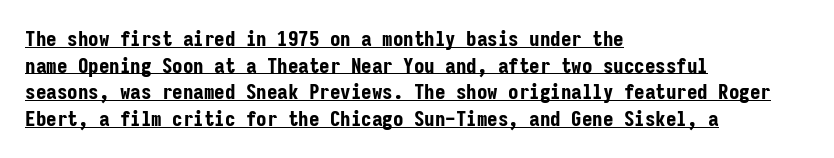
{"italic": "no", "bold": "yes", "underline": "yes", "align": "left", "line_spacing": "normal", "line_spacing_ratio": 1.27, "letter_spacing": "normal", "letter_spacing_em": 0.0, "glyph_px": 21}
